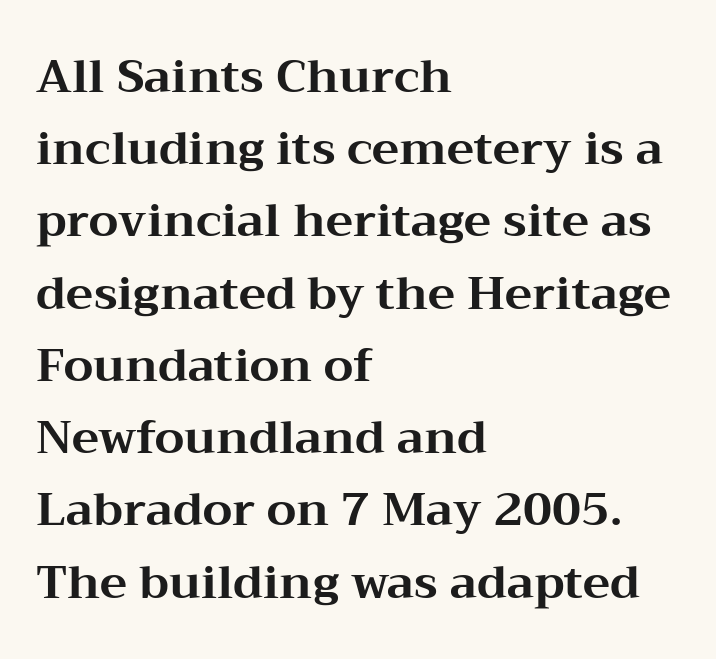
The image shows 46 px bold, wide serif type, upright; set left-aligned, normal line spacing (1.57x), normal letter spacing, not underlined; medium stroke contrast and a medium x-height.
